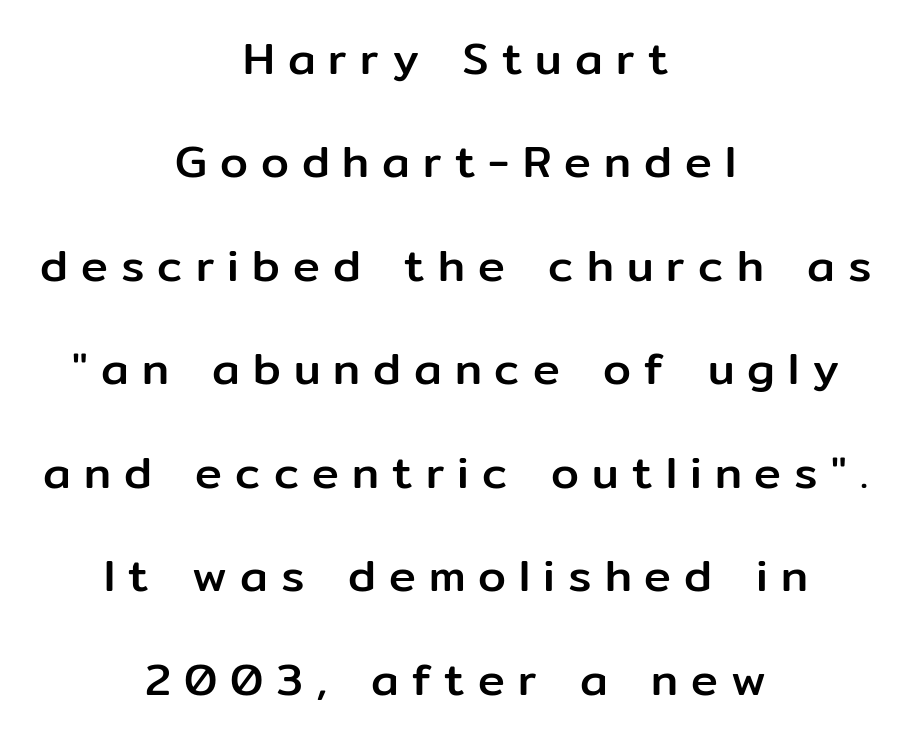
Q: Is the text italic (slanted)? A: No, it is upright.
Q: Is the typeface a serif or a sans-serif typeface? A: Sans-serif.
Q: Is the text underlined? A: No.
Q: How is the paragraph aligned? A: Centered.
Q: Is the spacing between letters normal or unusually wide? A: Unusually wide.
Q: Is the spacing between lines tight, normal or loose? A: Loose.
Q: Width (condensed, normal, or wide)? A: Normal.
Q: Stroke contrast? A: Low.
Q: x-height? A: Medium.
Q: Monospaced? A: No.
